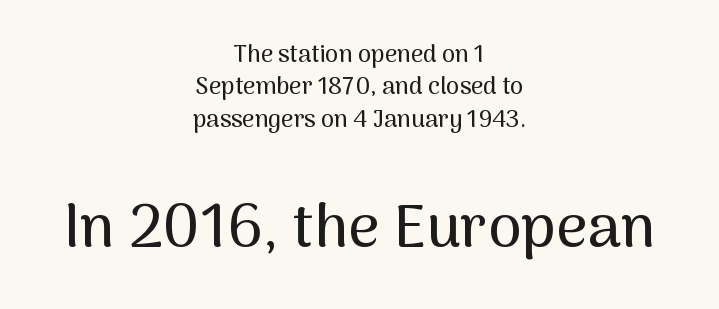
Here the designer chose a conventional face with non-uniform glyph widths. Two sizes are in play, and the larger belongs to the second block. Line starts and ends both wander, symmetrically. The horizontal fit of the characters is conventional and even.
